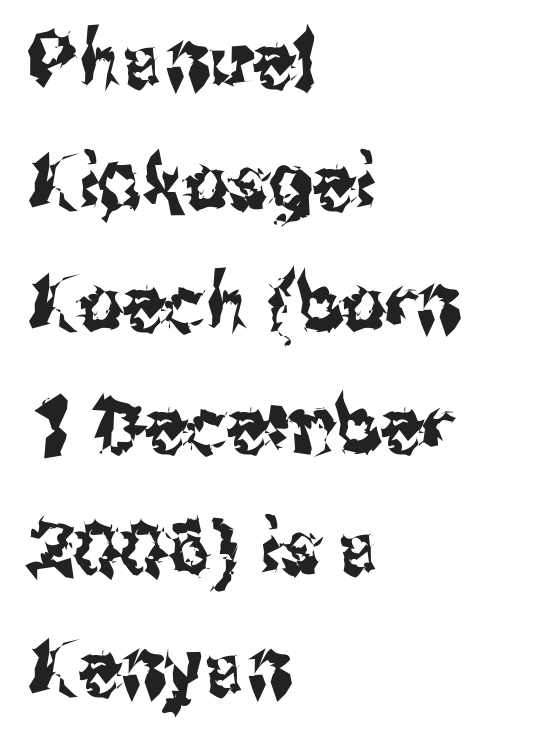
Q: Is the text italic (slanted)? A: No, it is upright.
Q: Is the typeface a serif or a sans-serif typeface? A: Sans-serif.
Q: Is the text underlined? A: No.
Q: How is the paragraph aligned? A: Left-aligned.
Q: Is the spacing between letters normal or unusually wide? A: Normal.
Q: Is the spacing between lines tight, normal or loose? A: Normal.
Q: Width (condensed, normal, or wide)? A: Condensed.
Q: Stroke contrast? A: Medium.
Q: x-height? A: Medium.
Q: Monospaced? A: No.
